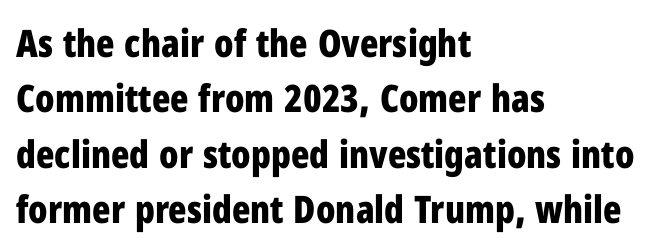
The image shows 38 px bold, condensed sans-serif type, upright; set left-aligned, normal line spacing (1.46x), normal letter spacing, not underlined; low stroke contrast and a medium x-height.
